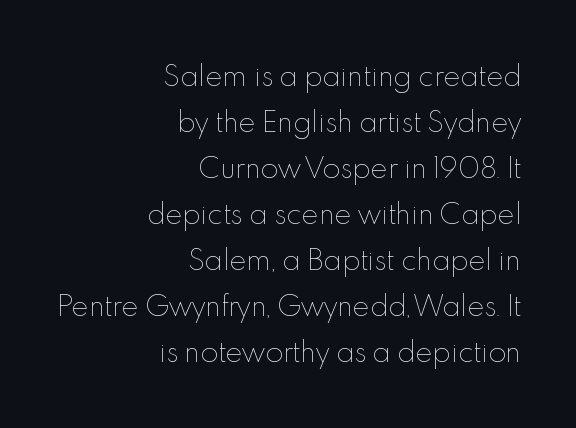
Line endings align vertically; line beginnings do not. Compared with typical body copy, the letter spacing here is the same. On a weight scale, this lands at 450 or below. Nope, not italic — everything's standing straight. A clean baseline with only descenders dipping below it.
